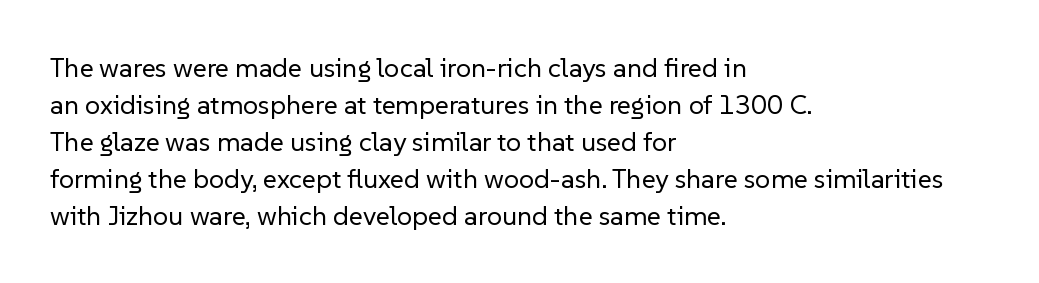
{"italic": "no", "bold": "no", "underline": "no", "align": "left", "line_spacing": "normal", "line_spacing_ratio": 1.37, "letter_spacing": "normal", "letter_spacing_em": 0.0, "glyph_px": 27}
